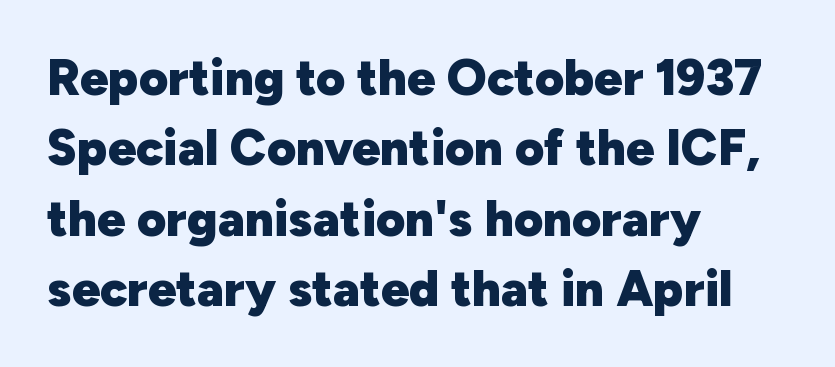
{"serif": "no", "italic": "no", "bold": "yes", "weight": "heavy", "width": "normal", "stroke_contrast": "low", "x_height": "medium", "monospaced": "no", "underline": "no", "align": "left", "line_spacing": "normal", "line_spacing_ratio": 1.41, "letter_spacing": "normal", "letter_spacing_em": 0.0, "glyph_px": 50}
